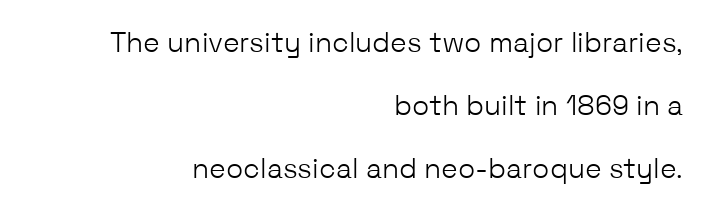
Q: Is the text bold? A: No.
Q: Is the text italic (slanted)? A: No, it is upright.
Q: Is the typeface a serif or a sans-serif typeface? A: Sans-serif.
Q: Is the text underlined? A: No.
Q: How is the paragraph aligned? A: Right-aligned.
Q: Is the spacing between letters normal or unusually wide? A: Normal.
Q: Is the spacing between lines tight, normal or loose? A: Loose.
Q: Width (condensed, normal, or wide)? A: Normal.
Q: Stroke contrast? A: Low.
Q: x-height? A: Medium.
Q: Monospaced? A: No.
